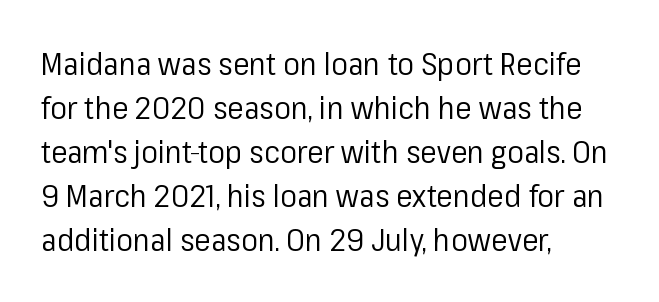
Q: Is the text bold? A: No.
Q: Is the text italic (slanted)? A: No, it is upright.
Q: Is the typeface a serif or a sans-serif typeface? A: Sans-serif.
Q: Is the text underlined? A: No.
Q: How is the paragraph aligned? A: Left-aligned.
Q: Is the spacing between letters normal or unusually wide? A: Normal.
Q: Is the spacing between lines tight, normal or loose? A: Normal.
Q: Width (condensed, normal, or wide)? A: Normal.
Q: Stroke contrast? A: Low.
Q: x-height? A: Medium.
Q: Monospaced? A: No.
